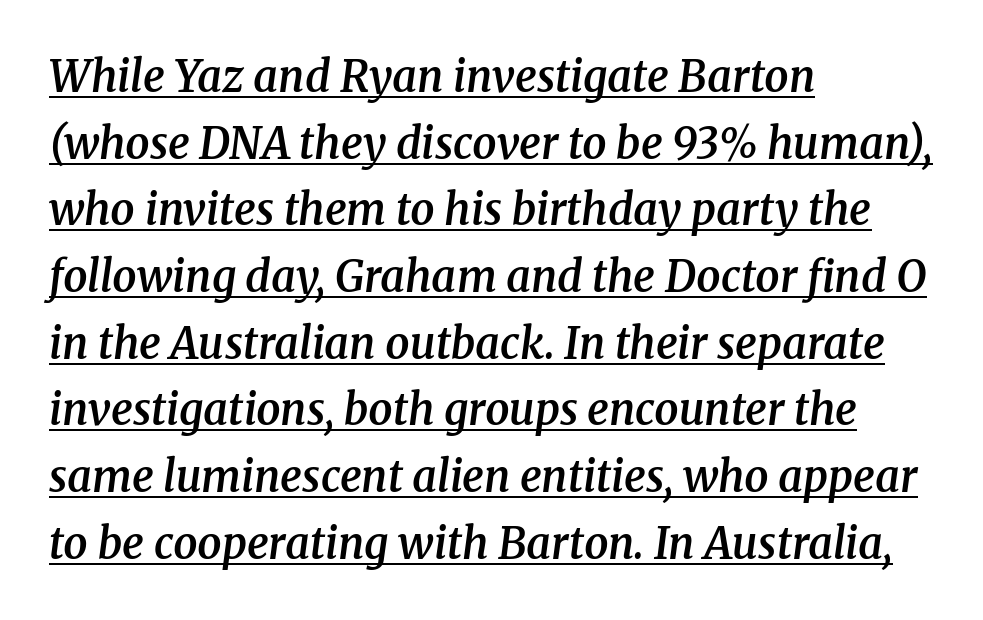
The image shows 43 px semibold serif type, italic (leaning right); set left-aligned, normal line spacing (1.55x), normal letter spacing, underlined; medium stroke contrast and a medium x-height.
